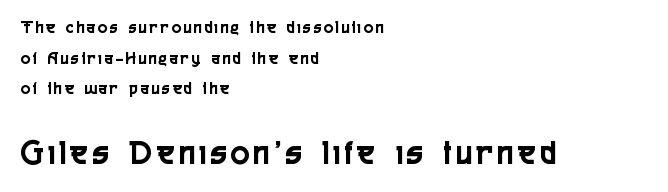
The rag falls on the right side of this text block. The rows are spaced the way most documents space them. Nope, no serifs anywhere on these letters. This sample has the flowing, uneven cadence of proportional lettering. A roman cut, with each character standing at attention. The glyphs are unaccompanied by any horizontal stroke below them.
